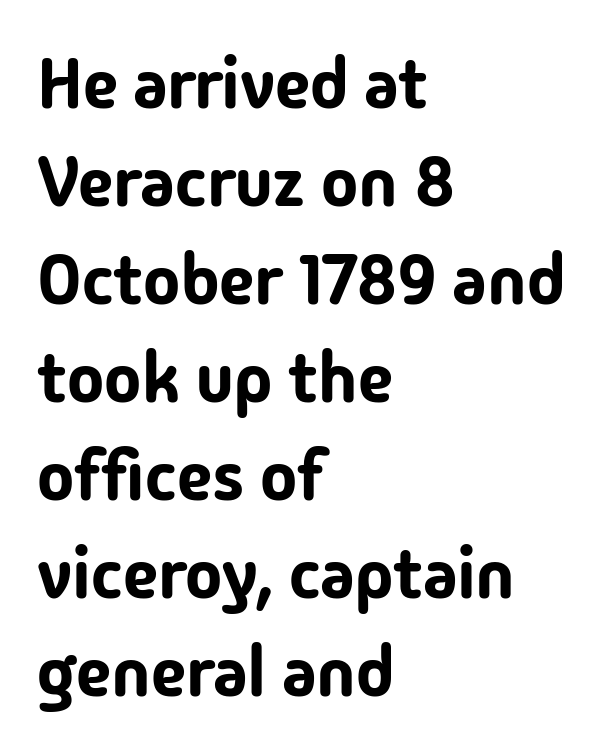
Type style note: lacks serifs. Every character sits straight up, as roman type does. The passage shown has conventional tracking throughout. A clean baseline with only descenders dipping below it. The vertical gap from one line to the next is medium.
